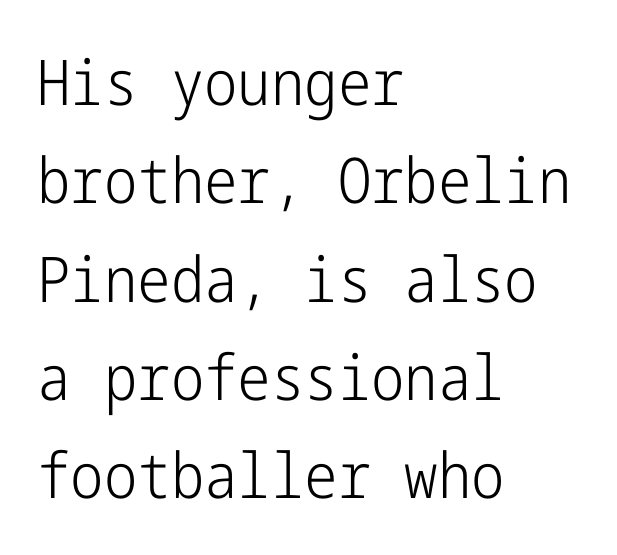
Q: Is the text bold? A: No.
Q: Is the text italic (slanted)? A: No, it is upright.
Q: Is the typeface a serif or a sans-serif typeface? A: Sans-serif.
Q: Is the text underlined? A: No.
Q: How is the paragraph aligned? A: Left-aligned.
Q: Is the spacing between letters normal or unusually wide? A: Normal.
Q: Is the spacing between lines tight, normal or loose? A: Normal.
Q: Width (condensed, normal, or wide)? A: Condensed.
Q: Stroke contrast? A: Low.
Q: x-height? A: Medium.
